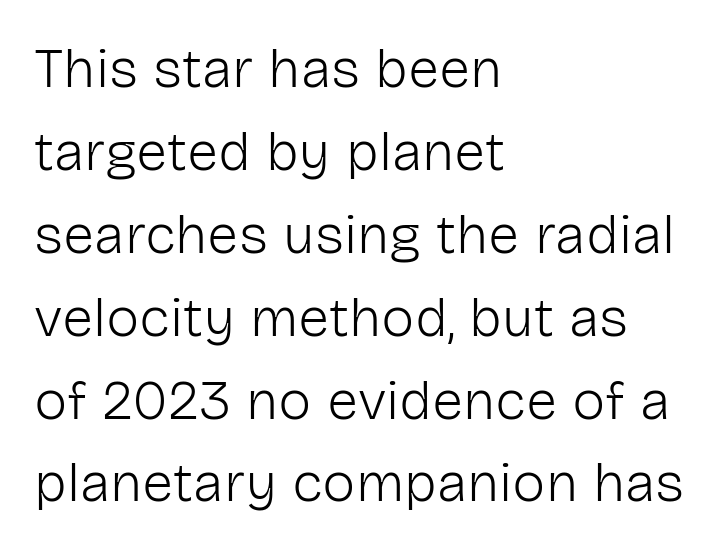
The image shows 56 px light sans-serif type, upright; set left-aligned, normal line spacing (1.48x), normal letter spacing, not underlined; low stroke contrast and a medium x-height.
